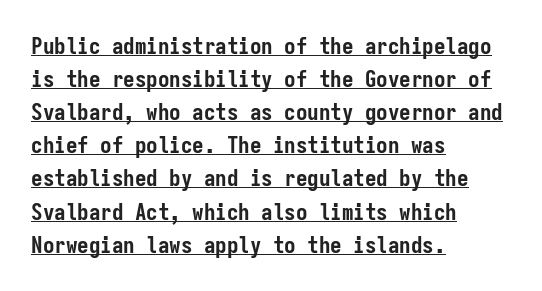
Compared with typical paragraphs, the rows here are spaced about the same. Chunky letters — that's bold for sure. Italic: no, the glyphs are upright roman. The horizontal fit of the characters is conventional and even.
